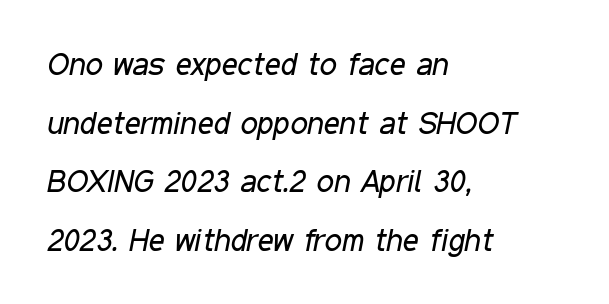
The passage shown is not underscored anywhere. Looking at the ascenders, they clearly lean. Each letter keeps its own natural width here, so spacing adapts to shape. This rendering leaves character spacing at its baseline value.
